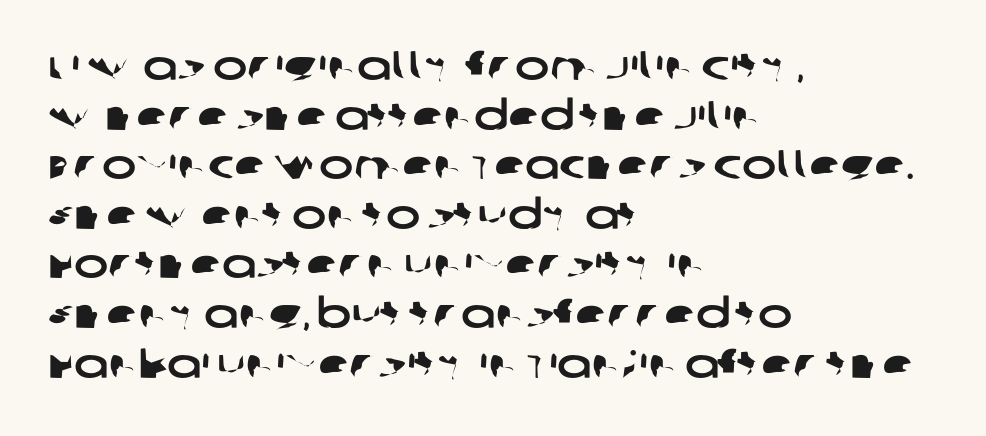
Letters rest on an invisible, unmarked baseline. The text block is weighted toward the left margin, trailing off unevenly rightward. Stroke terminals: plain, sans-serif. A typesetter would call this proportional, since set widths differ per character.
